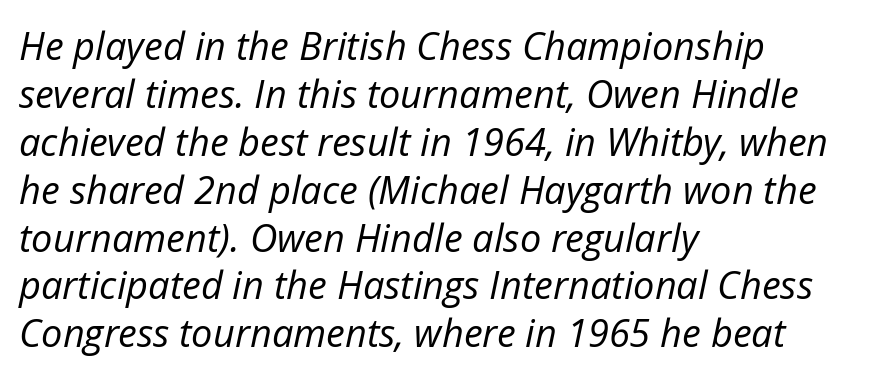
Bare-footed words on every line. Stroke mass is kept to a normal reading level or below. If you measured baseline to baseline, you'd find a middling distance. Italic? Definitely — the glyphs are oblique. Where is the straight margin? On the left. How are the letters spaced? Ordinarily, with no added tracking.
